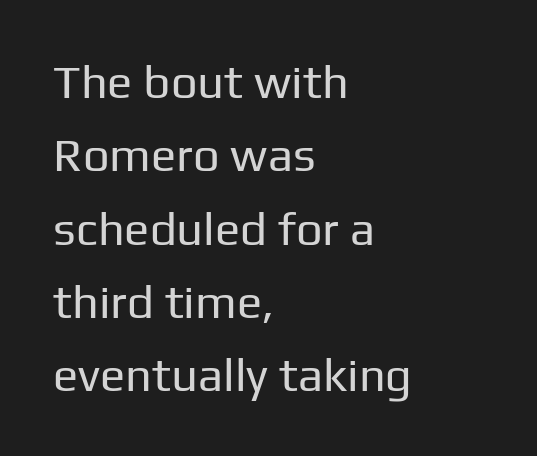
Q: Is the text bold? A: No.
Q: Is the text italic (slanted)? A: No, it is upright.
Q: Is the typeface a serif or a sans-serif typeface? A: Sans-serif.
Q: Is the text underlined? A: No.
Q: How is the paragraph aligned? A: Left-aligned.
Q: Is the spacing between letters normal or unusually wide? A: Normal.
Q: Is the spacing between lines tight, normal or loose? A: Normal.
Q: Width (condensed, normal, or wide)? A: Normal.
Q: Stroke contrast? A: Low.
Q: x-height? A: Medium.
Q: Monospaced? A: No.
